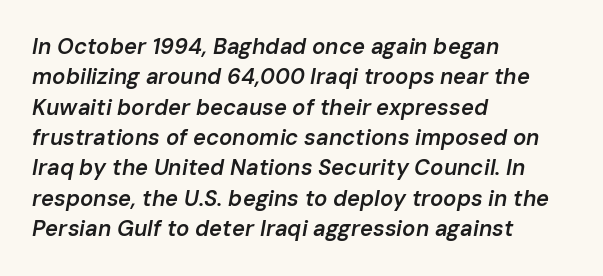
Q: Is the text bold? A: Semi-bold.
Q: Is the text italic (slanted)? A: Yes, it leans right by about 10 degrees.
Q: Is the text underlined? A: No.
Q: How is the paragraph aligned? A: Left-aligned.
Q: Is the spacing between letters normal or unusually wide? A: Normal.
Q: Is the spacing between lines tight, normal or loose? A: Normal.
